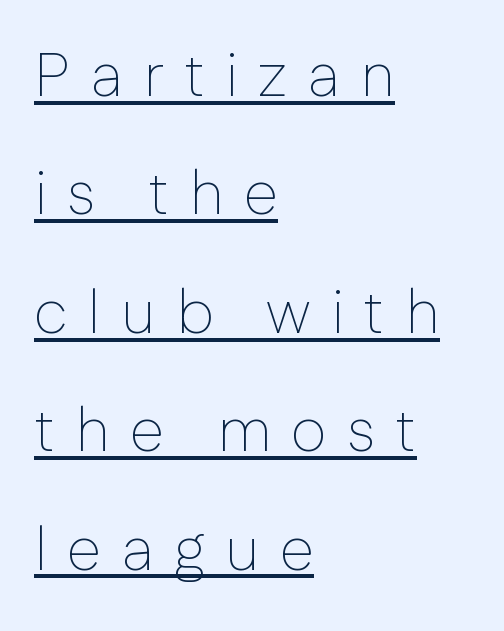
{"serif": "no", "italic": "no", "bold": "no", "weight": "thin", "width": "normal", "stroke_contrast": "low", "x_height": "medium", "monospaced": "no", "underline": "yes", "align": "left", "line_spacing": "loose", "line_spacing_ratio": 1.91, "letter_spacing": "wide", "letter_spacing_em": 0.32, "glyph_px": 62}
